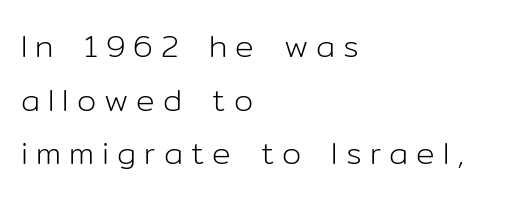
{"serif": "no", "italic": "no", "bold": "no", "weight": "light", "width": "normal", "stroke_contrast": "low", "x_height": "medium", "monospaced": "no", "underline": "no", "align": "left", "line_spacing_ratio": 1.73, "letter_spacing": "wide", "letter_spacing_em": 0.26, "glyph_px": 31}
